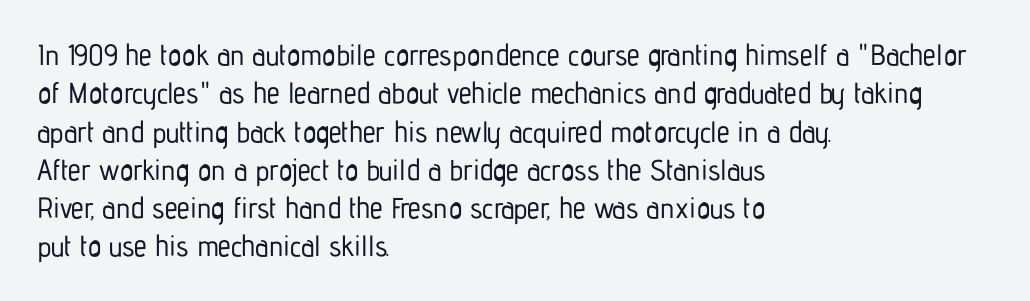
{"serif": "no", "italic": "no", "width": "condensed", "stroke_contrast": "low", "x_height": "medium", "monospaced": "no", "underline": "no", "align": "left", "line_spacing": "normal", "line_spacing_ratio": 1.32, "letter_spacing": "normal", "letter_spacing_em": 0.0, "glyph_px": 29}
